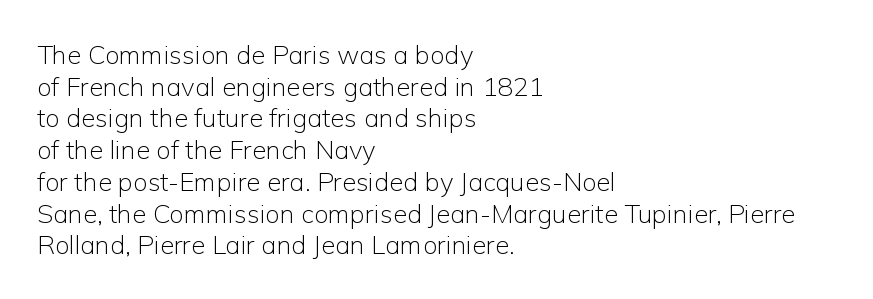
The image shows 26 px text type, upright; set left-aligned, line spacing 1.22x, normal letter spacing, not underlined.
